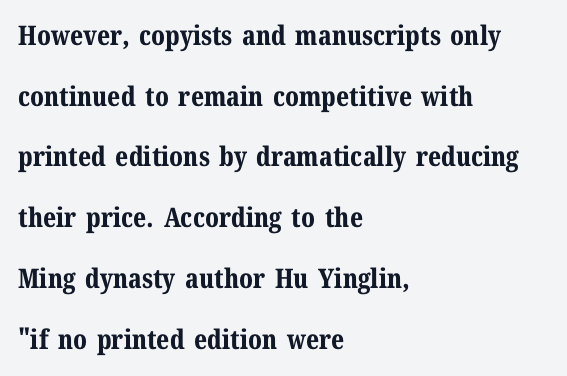
Q: Is the text bold? A: Yes.
Q: Is the text italic (slanted)? A: No, it is upright.
Q: Is the text underlined? A: No.
Q: How is the paragraph aligned? A: Left-aligned.
Q: Is the spacing between letters normal or unusually wide? A: Normal.
Q: Is the spacing between lines tight, normal or loose? A: Loose.
